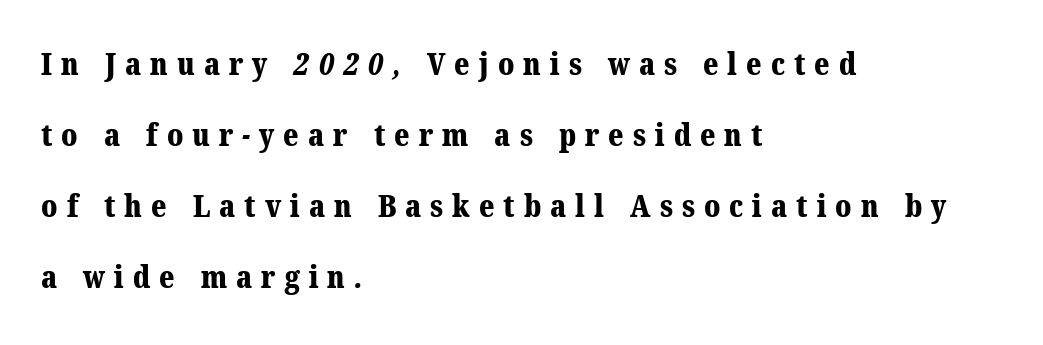
Teacher's note: observe the even left margin — that is flush-left alignment. What weight is shown? A full bold with thick strokes. In terms of letterspacing, this is a distinctly airy, spread setting. The letters advance in unequal steps, a hallmark of proportional type. This sample uses a serif face.
